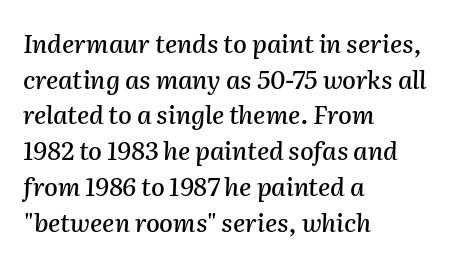
Notice how the passage keeps a crisp vertical edge on the left only. Normally led — the rows are evenly, conventionally spaced. Clear beneath every line of the passage. Emphasis-style slanted type is in use. The letters sit at their default tracking, neither squeezed nor spread.
